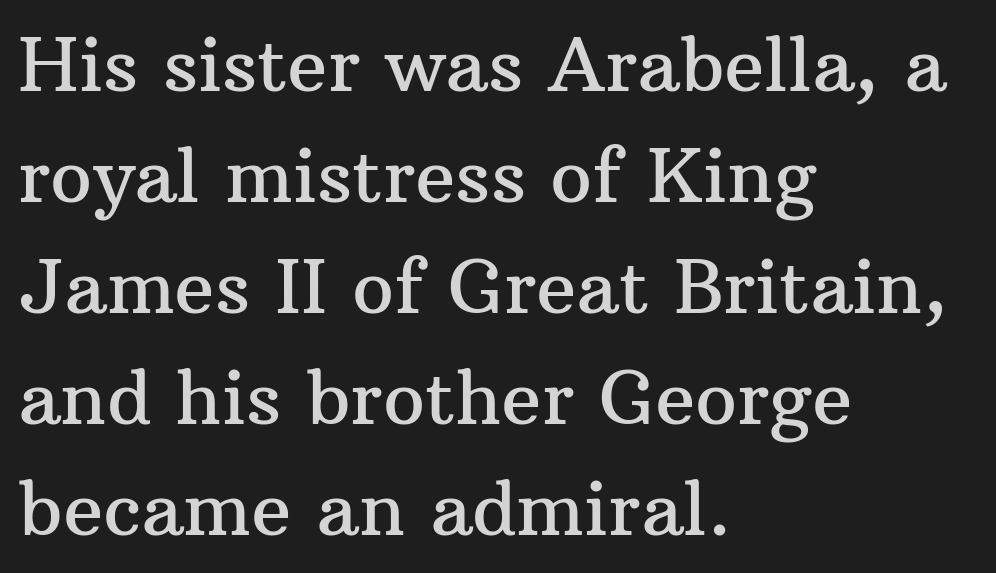
{"serif": "yes", "italic": "no", "width": "normal", "stroke_contrast": "medium", "x_height": "medium", "monospaced": "no", "underline": "no", "align": "left", "line_spacing": "normal", "line_spacing_ratio": 1.5, "letter_spacing": "normal", "letter_spacing_em": 0.0, "glyph_px": 74}
